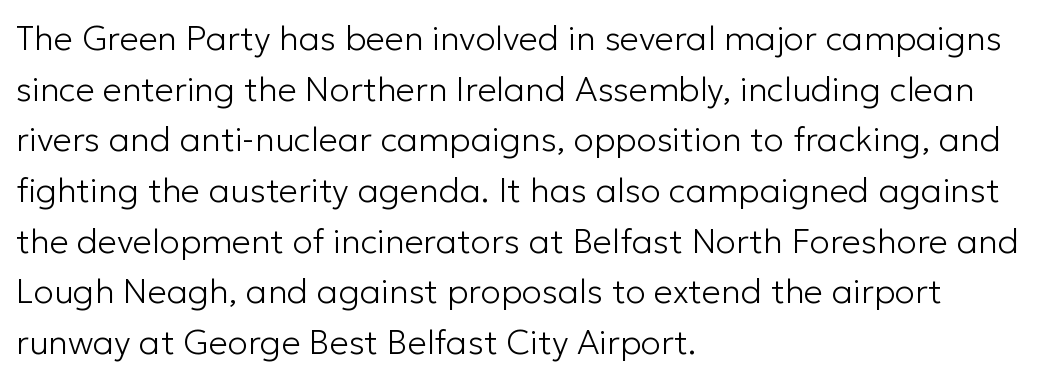
Q: Is the text bold? A: No.
Q: Is the text italic (slanted)? A: No, it is upright.
Q: Is the typeface a serif or a sans-serif typeface? A: Sans-serif.
Q: Is the text underlined? A: No.
Q: How is the paragraph aligned? A: Left-aligned.
Q: Is the spacing between letters normal or unusually wide? A: Normal.
Q: Is the spacing between lines tight, normal or loose? A: Normal.
Q: Width (condensed, normal, or wide)? A: Normal.
Q: Stroke contrast? A: Low.
Q: x-height? A: Medium.
Q: Monospaced? A: No.
